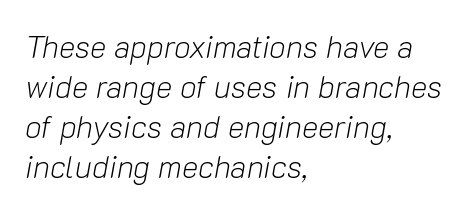
{"italic": "yes", "lean": "right", "slant_degrees": 10, "bold": "no", "weight": "light", "width": "normal", "stroke_contrast": "low", "x_height": "medium", "monospaced": "no", "underline": "no", "align": "left", "line_spacing": "normal", "line_spacing_ratio": 1.29, "letter_spacing": "normal", "letter_spacing_em": 0.0, "glyph_px": 31}
